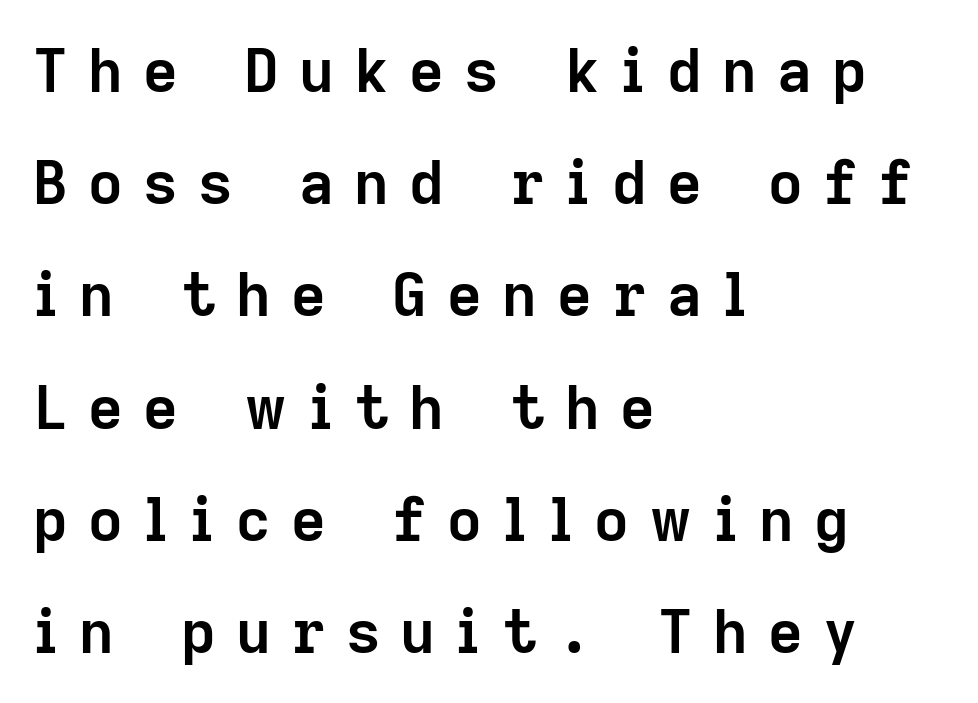
{"serif": "no", "italic": "no", "bold": "yes", "weight": "semibold", "width": "normal", "stroke_contrast": "low", "x_height": "medium", "monospaced": "no", "underline": "no", "align": "left", "line_spacing_ratio": 1.87, "letter_spacing": "wide", "letter_spacing_em": 0.34, "glyph_px": 60}
